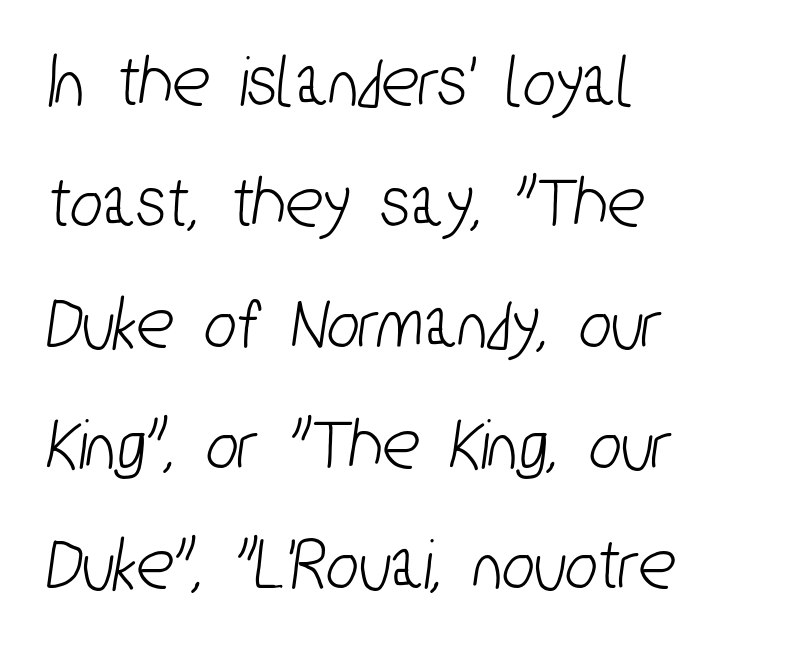
The image shows 76 px condensed sans-serif type; set left-aligned, normal line spacing (1.59x), normal letter spacing, not underlined; low stroke contrast and a medium x-height.
